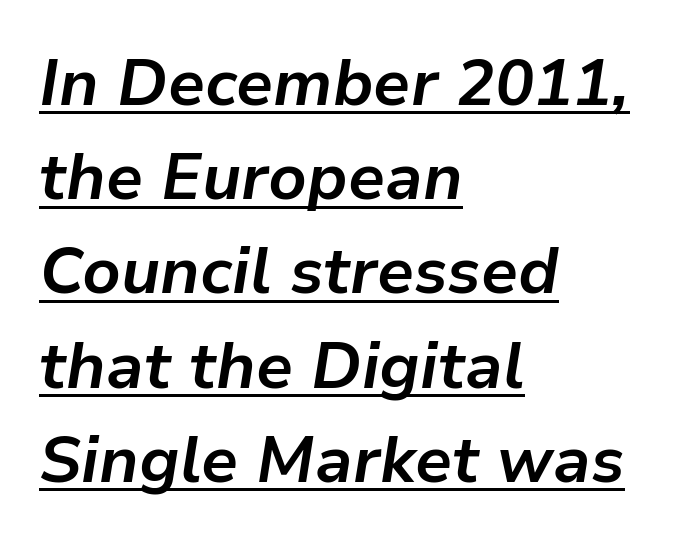
The image shows 65 px bold type, italic (leaning right); set left-aligned, normal line spacing (1.45x), normal letter spacing, underlined; low stroke contrast and a medium x-height.
